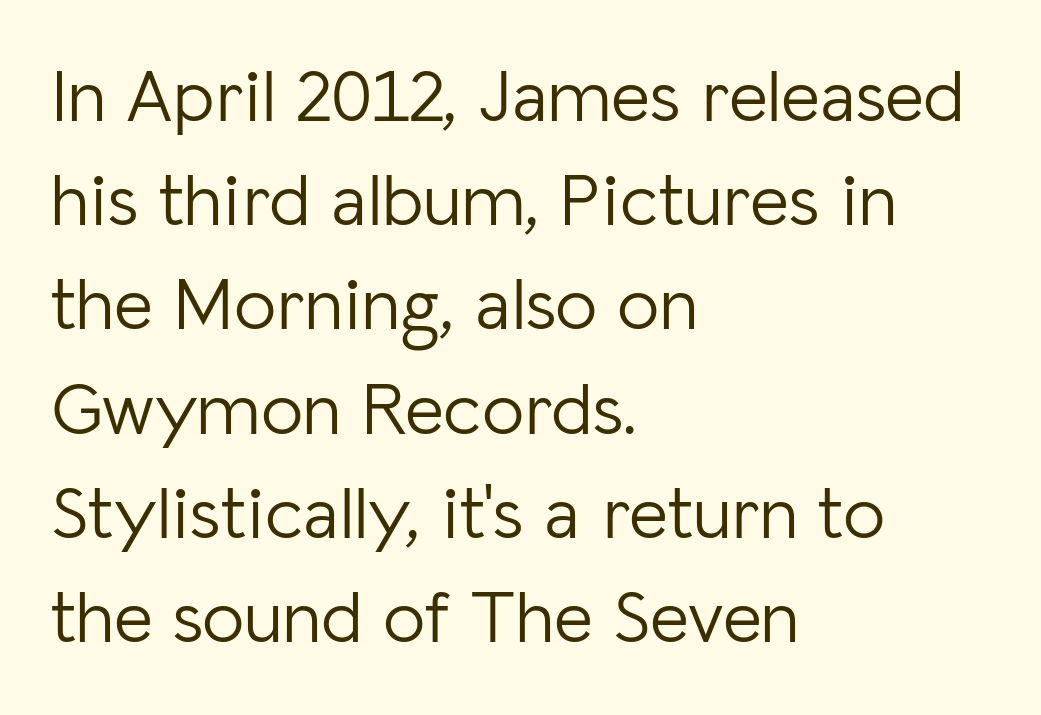
{"serif": "no", "italic": "no", "bold": "no", "weight": "light", "width": "normal", "stroke_contrast": "low", "x_height": "medium", "monospaced": "no", "underline": "no", "align": "left", "line_spacing": "normal", "line_spacing_ratio": 1.39, "letter_spacing": "normal", "letter_spacing_em": 0.0, "glyph_px": 75}
